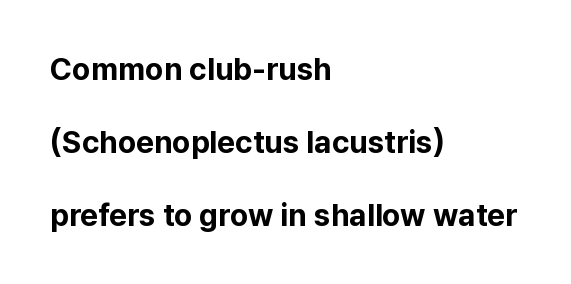
{"serif": "no", "italic": "no", "bold": "yes", "weight": "bold", "width": "normal", "stroke_contrast": "low", "x_height": "medium", "monospaced": "no", "underline": "no", "align": "left", "line_spacing": "loose", "line_spacing_ratio": 2.35, "letter_spacing": "normal", "letter_spacing_em": 0.0, "glyph_px": 31}
